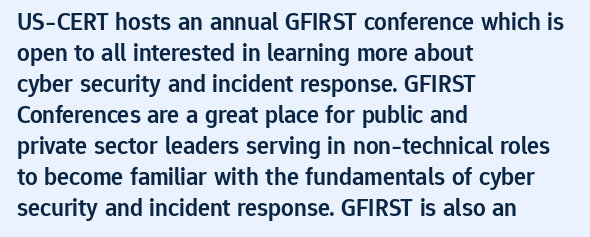
A classic flush-left, rag-right setting is used for this passage. The face used here is rendered with its standard letterfit. Decoration check: the copy has no underline. Caption: semibold face, moderately heavy strokes. Quick note: not italic, upright.
